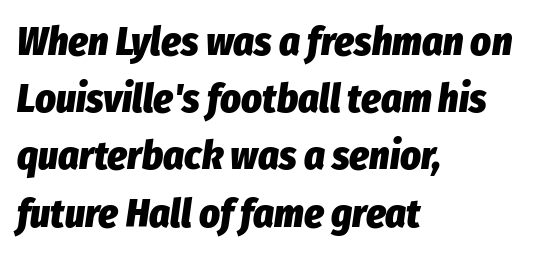
Unmarked baselines from the first word to the last. Rows of type keep a routine distance in the vertical direction. In terms of weight, the rendering is a true, heavy bold. A typesetter would call this proportional, since set widths differ per character. This sample uses an oblique cut, with every glyph tilted off the vertical.
